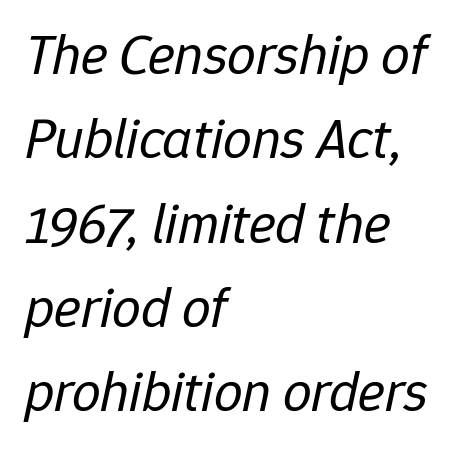
Layout note: lines flush left. There is no visible air inserted between adjacent glyphs. The passage shown leans; its letterforms are oblique. The line-height multiplier appears to be the usual default. Here the designer chose a conventional face with non-uniform glyph widths. Think standard paragraph weight, or any step lighter than that.
